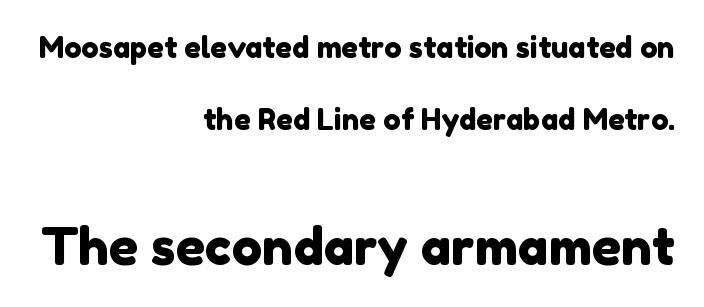
{"serif": "no", "width": "normal", "stroke_contrast": "low", "x_height": "medium", "monospaced": "no", "underline": "no", "align": "right", "line_spacing": "loose", "line_spacing_ratio": 2.5, "letter_spacing": "normal", "letter_spacing_em": 0.0, "larger_block": "second", "size_ratio": 1.76, "glyph_px": 51}
